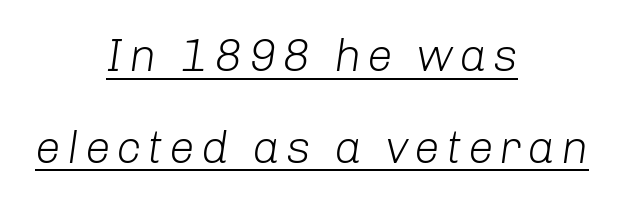
Q: Is the text bold? A: No.
Q: Is the text italic (slanted)? A: Yes, it leans right by about 8 degrees.
Q: Is the text underlined? A: Yes.
Q: How is the paragraph aligned? A: Centered.
Q: Is the spacing between lines tight, normal or loose? A: Loose.
Q: Width (condensed, normal, or wide)? A: Normal.
Q: Stroke contrast? A: Low.
Q: x-height? A: Medium.
Q: Monospaced? A: No.
